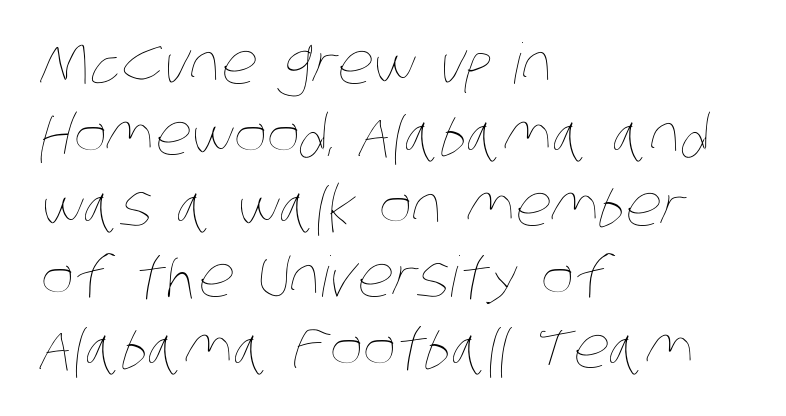
Check under the words: just untouched page. Line spacing here is normal. The ragged edge is on the right, which tells us the setting is flush left. Note the varied advance widths — an 'i' is clearly narrower than an 'm'.
